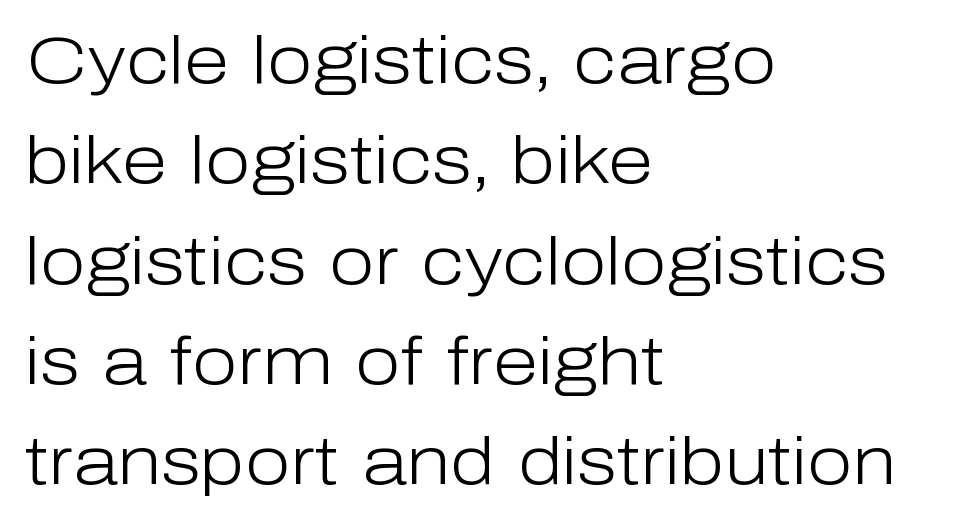
{"serif": "no", "italic": "no", "bold": "no", "weight": "light", "width": "normal", "stroke_contrast": "low", "x_height": "medium", "monospaced": "no", "underline": "no", "align": "left", "line_spacing": "normal", "line_spacing_ratio": 1.52, "letter_spacing": "normal", "letter_spacing_em": 0.0, "glyph_px": 66}
